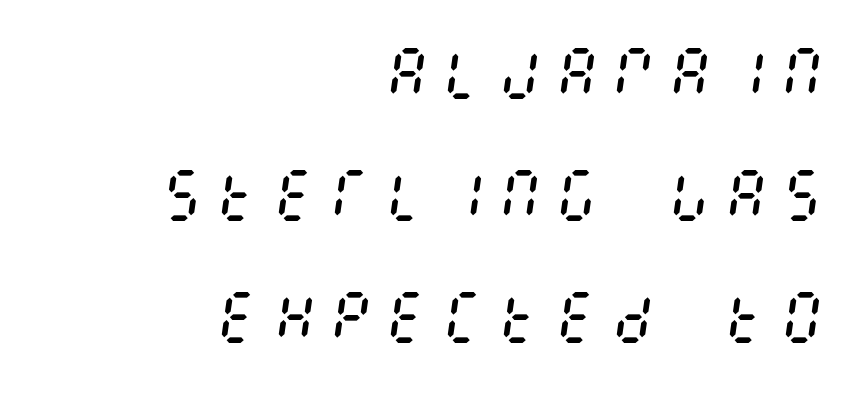
{"italic": "yes", "lean": "right", "slant_degrees": 8, "bold": "no", "weight": "regular", "width": "condensed", "stroke_contrast": "medium", "x_height": "large", "underline": "no", "align": "right", "line_spacing": "loose", "line_spacing_ratio": 2.14, "glyph_px": 57}
